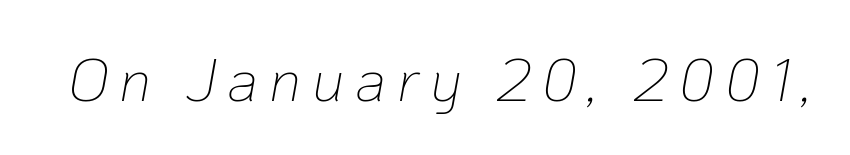
The image shows 60 px thin type, italic (leaning right); set not underlined; low stroke contrast and a medium x-height.
